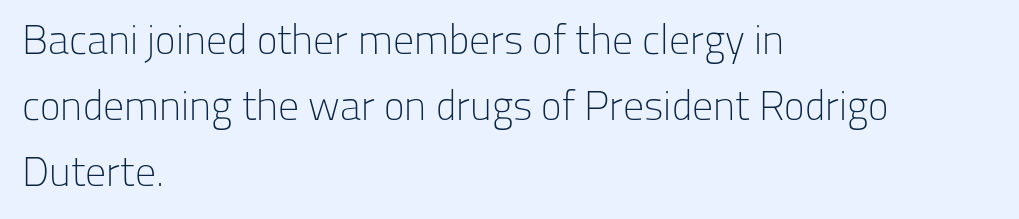
Posture: upright roman. Heft: none added — not bold. Each letter keeps its own natural width here, so spacing adapts to shape. Horizontal bands of white between lines are of average thickness. These lines keep a tight, regular rhythm from letter to letter.
